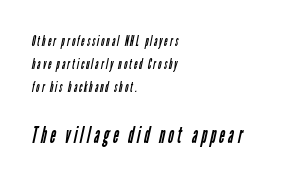
Q: Is the text bold? A: No.
Q: Is the text underlined? A: No.
Q: How is the paragraph aligned? A: Left-aligned.
Q: Is the spacing between lines tight, normal or loose? A: Normal.
Q: Which block of text is set in a larger size, the first (top) or the second (bottom)? A: The second (bottom) one.
